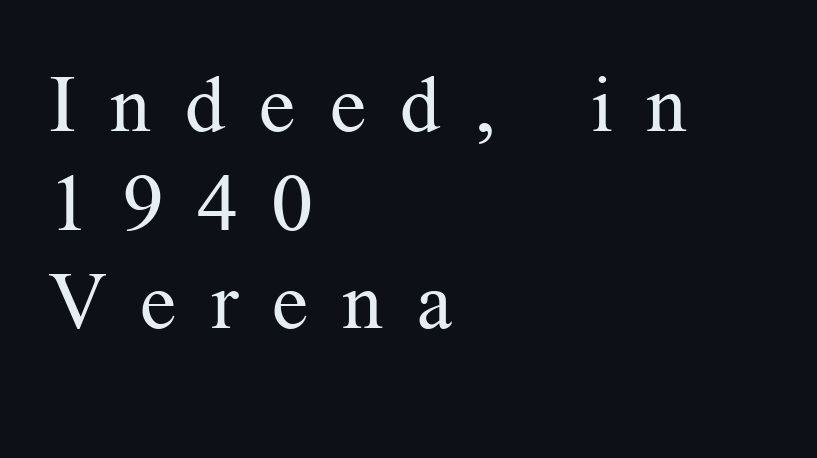
{"serif": "yes", "italic": "no", "bold": "no", "weight": "regular", "width": "normal", "stroke_contrast": "medium", "x_height": "medium", "monospaced": "no", "underline": "no", "align": "left", "line_spacing": "normal", "line_spacing_ratio": 1.25, "letter_spacing": "wide", "letter_spacing_em": 0.43, "glyph_px": 79}
